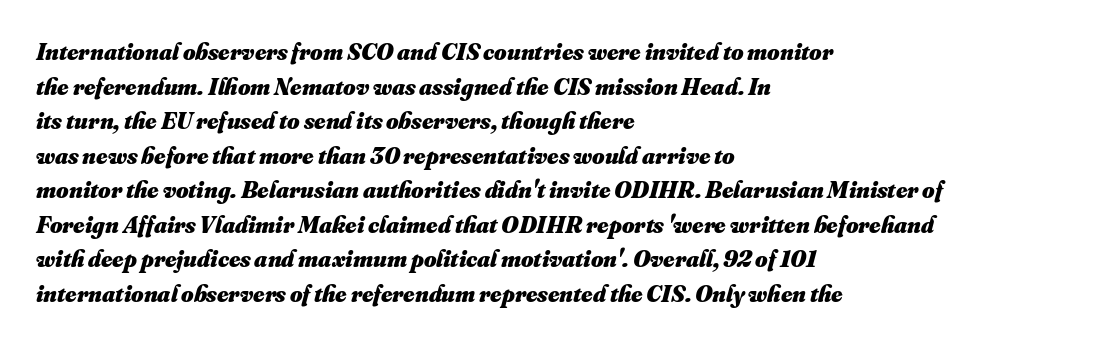
Q: Is the text bold? A: Yes.
Q: Is the text underlined? A: No.
Q: How is the paragraph aligned? A: Left-aligned.
Q: Is the spacing between letters normal or unusually wide? A: Normal.
Q: Is the spacing between lines tight, normal or loose? A: Normal.
